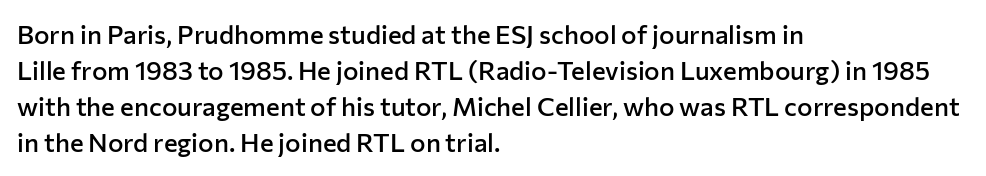
Q: Is the text bold? A: Semi-bold.
Q: Is the text italic (slanted)? A: No, it is upright.
Q: Is the text underlined? A: No.
Q: How is the paragraph aligned? A: Left-aligned.
Q: Is the spacing between letters normal or unusually wide? A: Normal.
Q: Is the spacing between lines tight, normal or loose? A: Normal.
